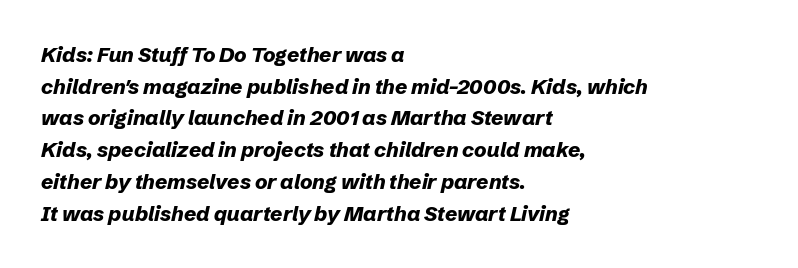
Q: Is the text bold? A: Yes.
Q: Is the text italic (slanted)? A: Yes, it leans right by about 12 degrees.
Q: Is the text underlined? A: No.
Q: How is the paragraph aligned? A: Left-aligned.
Q: Is the spacing between letters normal or unusually wide? A: Normal.
Q: Is the spacing between lines tight, normal or loose? A: Normal.
